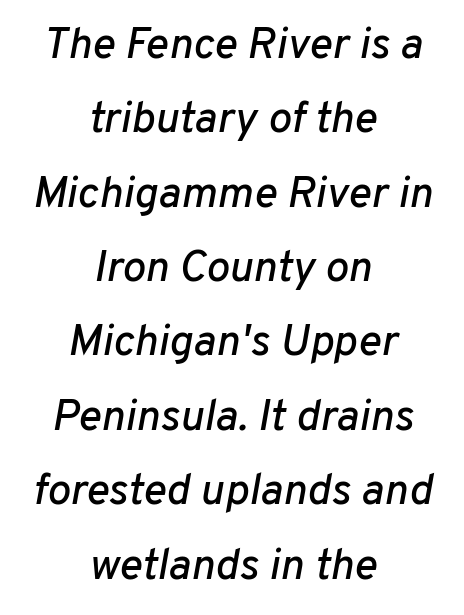
Here the designer chose a conventional face with non-uniform glyph widths. Where is the straight margin? There isn't one; the lines are centered. How would I describe the line gaps? Plain and ordinary. Beneath every word, the page is bare. Slant detected: the letters are inclined.
